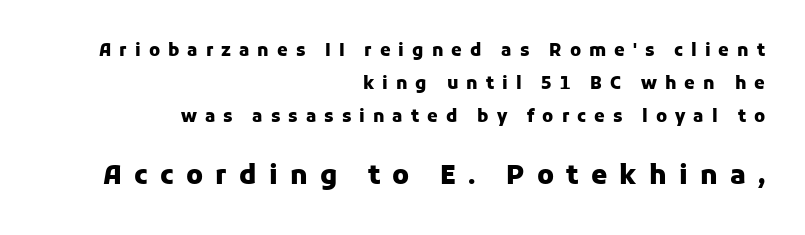
{"italic": "no", "bold": "yes", "underline": "no", "align": "right", "line_spacing": "loose", "line_spacing_ratio": 1.94, "letter_spacing": "wide", "letter_spacing_em": 0.47, "larger_block": "second", "size_ratio": 1.53, "glyph_px": 26}
